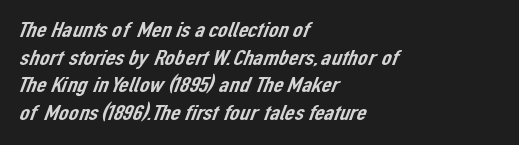
The image shows 22 px text type; set left-aligned, normal line spacing (1.26x), normal letter spacing, not underlined.
